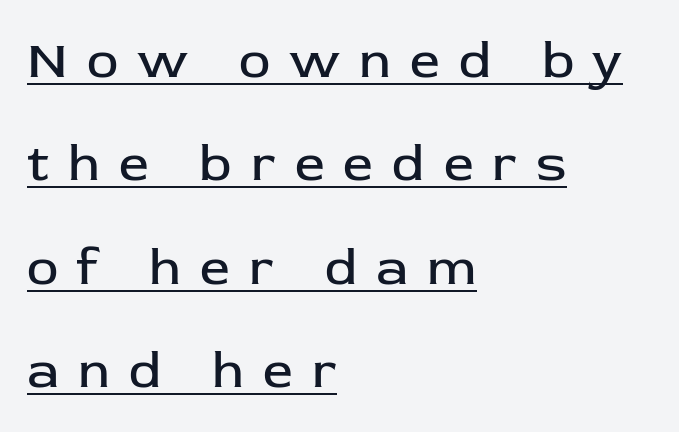
Q: Is the text bold? A: No.
Q: Is the text italic (slanted)? A: No, it is upright.
Q: Is the typeface a serif or a sans-serif typeface? A: Sans-serif.
Q: Is the text underlined? A: Yes.
Q: How is the paragraph aligned? A: Left-aligned.
Q: Is the spacing between letters normal or unusually wide? A: Unusually wide.
Q: Is the spacing between lines tight, normal or loose? A: Loose.
Q: Width (condensed, normal, or wide)? A: Normal.
Q: Stroke contrast? A: Low.
Q: x-height? A: Medium.
Q: Monospaced? A: No.
